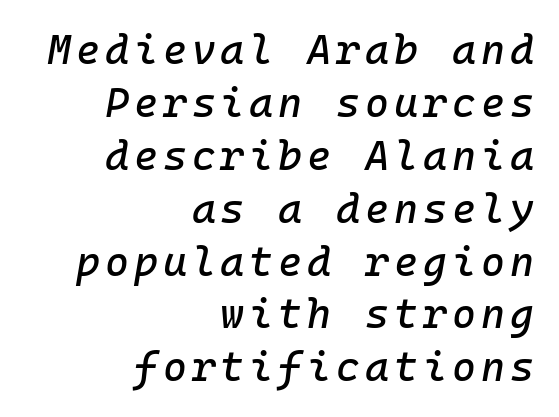
Right-aligned paragraph, ragged on the left. These lines were composed using italics. The passage shown is not underscored anywhere. Interline gaps are of average width in this sample. Is this a fixed-width face? Yes — each glyph sits in an identical cell.
